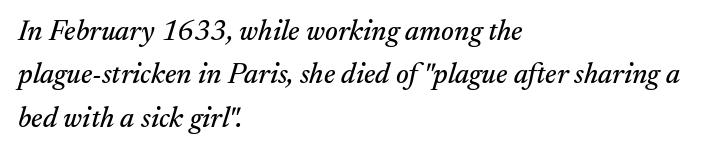
The image shows 29 px serif type, italic (leaning right); set left-aligned, normal line spacing (1.5x), normal letter spacing, not underlined; medium stroke contrast and a small x-height.
